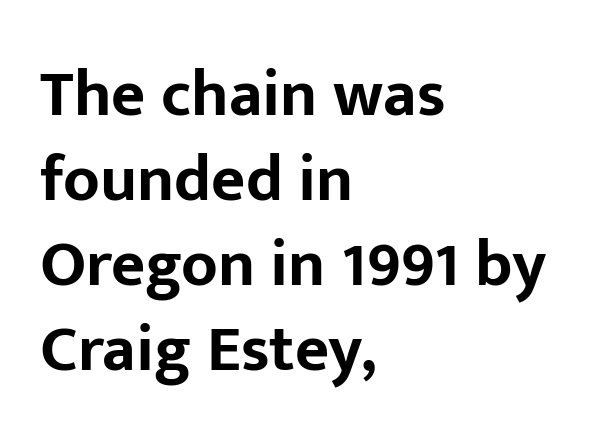
Typesetter's note: full bold, strokes at maximum text heaviness. No italicization has been applied; the sample stays upright. I'd call this a sans setting — the letters go barefoot. Check the space under the baseline: it is left empty.
